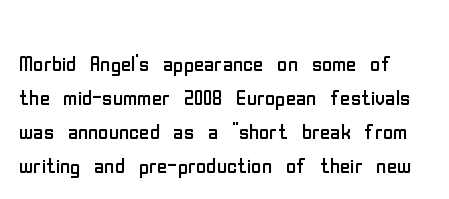
{"serif": "no", "italic": "no", "bold": "no", "weight": "regular", "width": "condensed", "stroke_contrast": "low", "x_height": "medium", "monospaced": "no", "underline": "no", "line_spacing_ratio": 1.22, "letter_spacing": "normal", "letter_spacing_em": 0.0, "glyph_px": 28}
